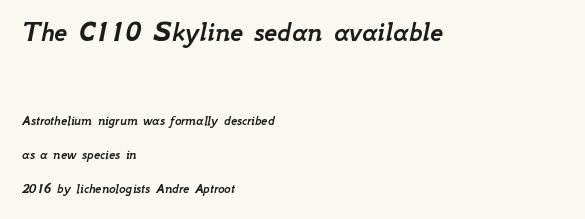
The image shows 29 px text type, italic (leaning right); set left-aligned, loose line spacing (2.43x), normal letter spacing, not underlined; the first (top) block is 2.07x larger; low stroke contrast and a small x-height.
